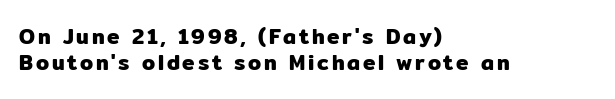
{"italic": "no", "underline": "no", "align": "left", "line_spacing": "normal", "line_spacing_ratio": 1.26, "glyph_px": 21}
